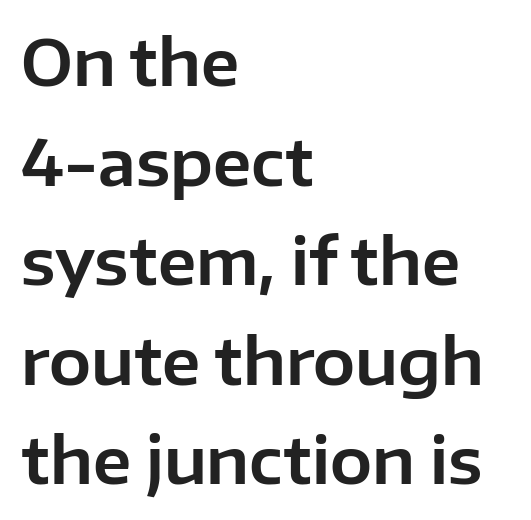
Typeset ragged right — the left edge is the straight one. One glance says typical: line gaps are just what's usual. Look at the bottom of the vertical strokes: they stop flat, with no serifs. These lines are rendered in a variable-pitch font.
